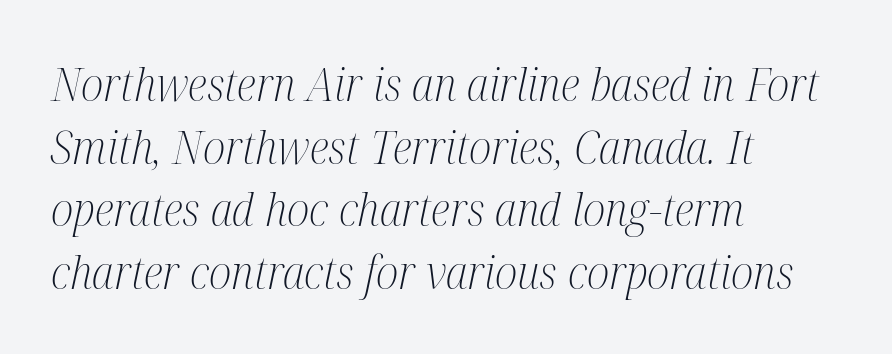
The image shows 46 px light, condensed serif type, italic (leaning right); set left-aligned, normal line spacing (1.36x), normal letter spacing, not underlined; medium stroke contrast and a medium x-height.
